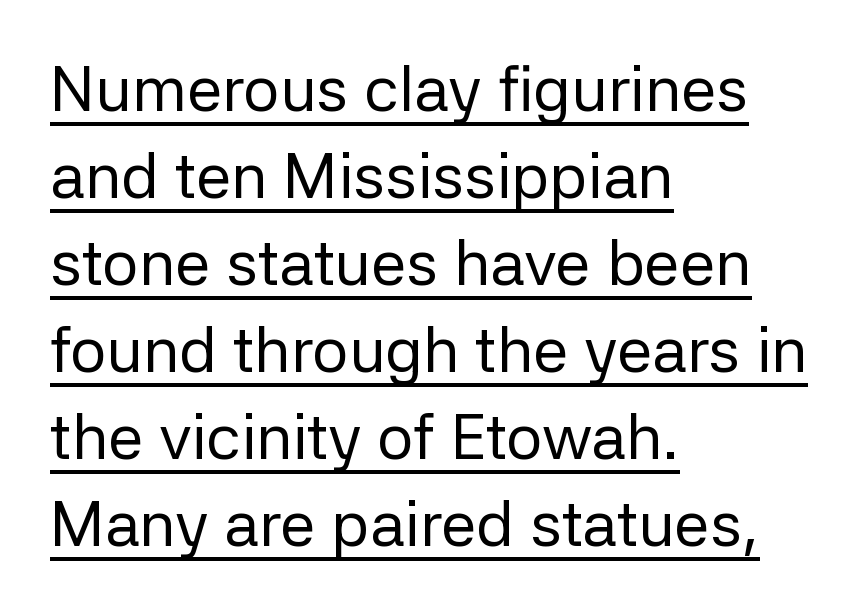
Nope, not italic — everything's standing straight. The rendered words wear a rule along their underside. Think standard paragraph weight, or any step lighter than that. In terms of letterform style, serifs are entirely absent. Each line starts at the same left margin while the right side varies. You could not count columns in this text — the font is proportionally spaced.
